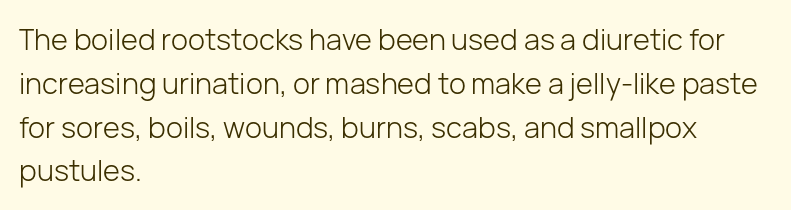
Q: Is the text bold? A: No.
Q: Is the text italic (slanted)? A: No, it is upright.
Q: Is the typeface a serif or a sans-serif typeface? A: Sans-serif.
Q: Is the text underlined? A: No.
Q: How is the paragraph aligned? A: Left-aligned.
Q: Is the spacing between letters normal or unusually wide? A: Normal.
Q: Is the spacing between lines tight, normal or loose? A: Normal.
Q: Width (condensed, normal, or wide)? A: Normal.
Q: Stroke contrast? A: Low.
Q: x-height? A: Medium.
Q: Monospaced? A: No.
